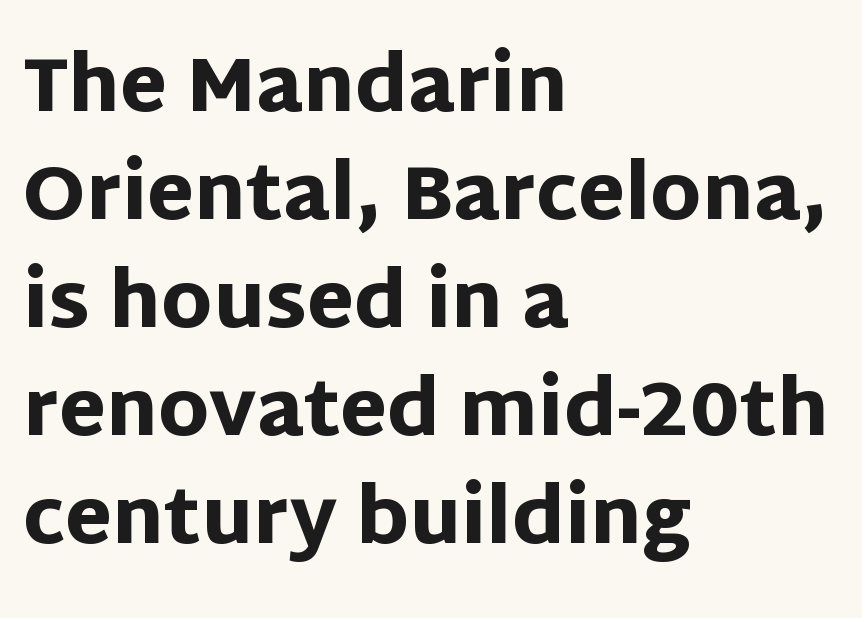
Q: Is the text bold? A: Yes.
Q: Is the text italic (slanted)? A: No, it is upright.
Q: Is the typeface a serif or a sans-serif typeface? A: Sans-serif.
Q: Is the text underlined? A: No.
Q: How is the paragraph aligned? A: Left-aligned.
Q: Is the spacing between letters normal or unusually wide? A: Normal.
Q: Is the spacing between lines tight, normal or loose? A: Normal.
Q: Width (condensed, normal, or wide)? A: Normal.
Q: Stroke contrast? A: Low.
Q: x-height? A: Large.
Q: Monospaced? A: No.
